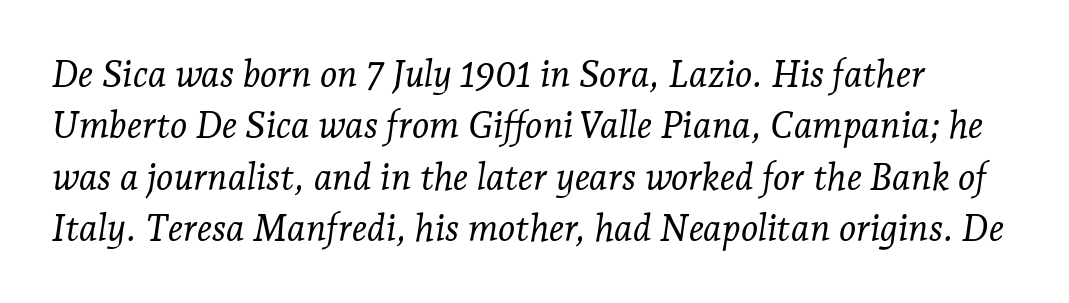
{"serif": "yes", "italic": "yes", "lean": "right", "slant_degrees": 7, "bold": "no", "weight": "light", "width": "normal", "stroke_contrast": "low", "x_height": "medium", "monospaced": "no", "underline": "no", "line_spacing": "normal", "line_spacing_ratio": 1.39, "letter_spacing": "normal", "letter_spacing_em": 0.0, "glyph_px": 37}
